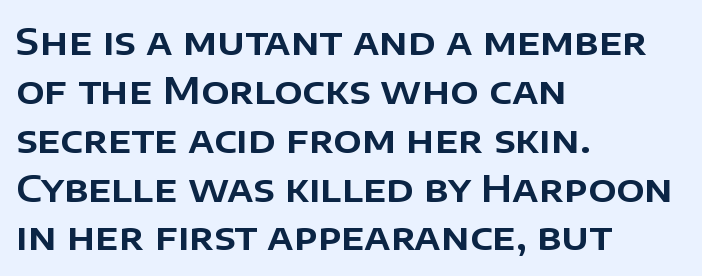
Q: Is the text italic (slanted)? A: No, it is upright.
Q: Is the typeface a serif or a sans-serif typeface? A: Sans-serif.
Q: Is the text underlined? A: No.
Q: How is the paragraph aligned? A: Left-aligned.
Q: Is the spacing between letters normal or unusually wide? A: Normal.
Q: Is the spacing between lines tight, normal or loose? A: Normal.
Q: Width (condensed, normal, or wide)? A: Normal.
Q: Stroke contrast? A: Low.
Q: x-height? A: Large.
Q: Monospaced? A: No.
